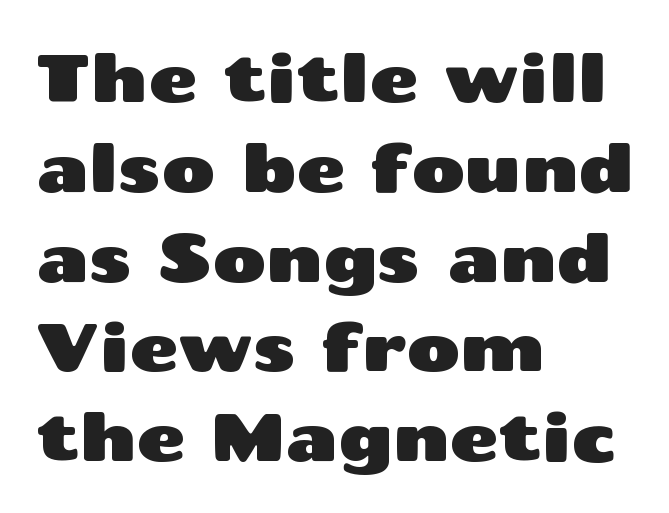
Q: Is the text italic (slanted)? A: No, it is upright.
Q: Is the typeface a serif or a sans-serif typeface? A: Sans-serif.
Q: Is the text underlined? A: No.
Q: How is the paragraph aligned? A: Left-aligned.
Q: Is the spacing between letters normal or unusually wide? A: Normal.
Q: Is the spacing between lines tight, normal or loose? A: Normal.
Q: Width (condensed, normal, or wide)? A: Wide.
Q: Stroke contrast? A: Medium.
Q: x-height? A: Medium.
Q: Monospaced? A: No.
